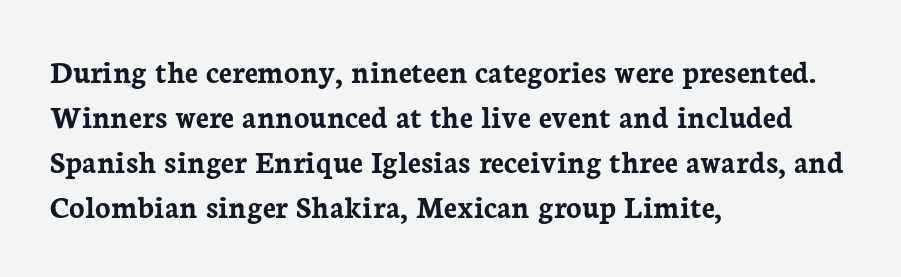
The image shows 32 px semibold serif type, upright; set left-aligned, normal line spacing (1.41x), normal letter spacing, not underlined; low stroke contrast and a medium x-height.
